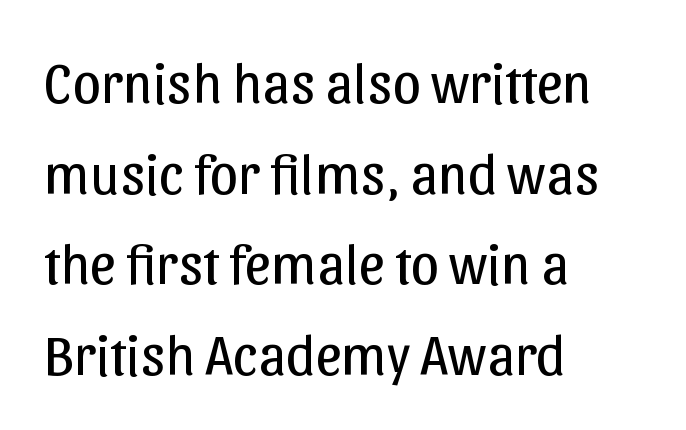
{"serif": "no", "italic": "no", "bold": "no", "weight": "regular", "width": "normal", "stroke_contrast": "low", "x_height": "medium", "monospaced": "no", "underline": "no", "align": "left", "line_spacing": "normal", "line_spacing_ratio": 1.59, "letter_spacing": "normal", "letter_spacing_em": 0.0, "glyph_px": 57}
